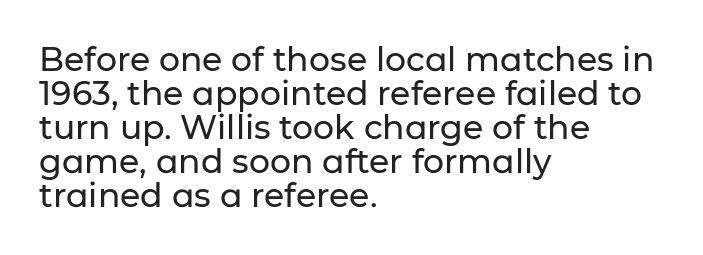
Is the letter spacing exaggerated? No — it looks like the ordinary default. This sample has the flowing, uneven cadence of proportional lettering. This is the regular roman posture of the typeface. Decoration check: the copy has no underline. Horizontal bands of white between lines are thin slivers.
